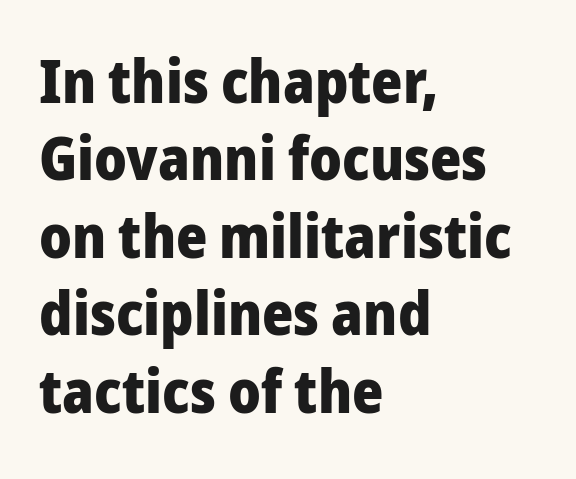
The image shows 60 px heavy sans-serif type, upright; set left-aligned, normal line spacing (1.29x), normal letter spacing, not underlined; low stroke contrast and a medium x-height.
